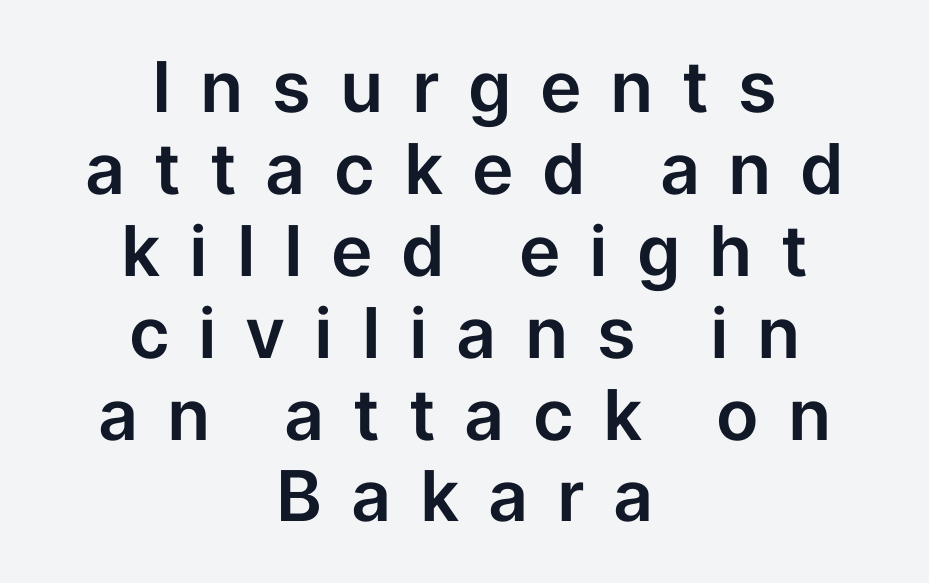
Q: Is the text italic (slanted)? A: No, it is upright.
Q: Is the typeface a serif or a sans-serif typeface? A: Sans-serif.
Q: Is the text underlined? A: No.
Q: How is the paragraph aligned? A: Centered.
Q: Is the spacing between letters normal or unusually wide? A: Unusually wide.
Q: Width (condensed, normal, or wide)? A: Normal.
Q: Stroke contrast? A: Low.
Q: x-height? A: Medium.
Q: Monospaced? A: No.
